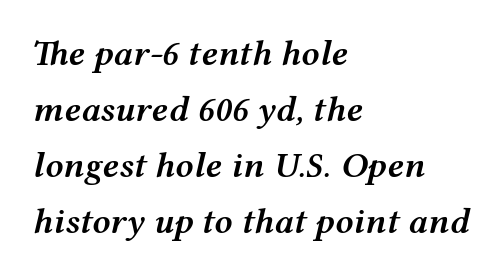
{"italic": "yes", "lean": "right", "slant_degrees": 12, "bold": "semi", "weight": "semibold", "width": "wide", "stroke_contrast": "medium", "x_height": "medium", "monospaced": "no", "underline": "no", "align": "left", "line_spacing": "normal", "line_spacing_ratio": 1.56, "letter_spacing": "normal", "letter_spacing_em": 0.0, "glyph_px": 36}
